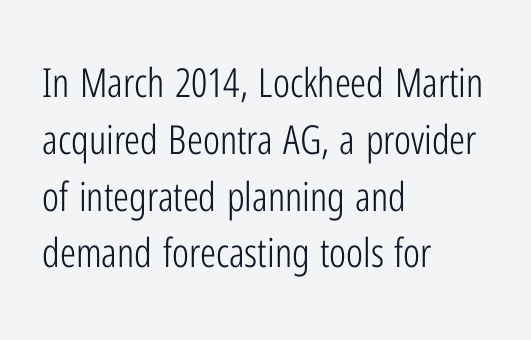
The image shows 40 px light, condensed sans-serif type, upright; set left-aligned, normal line spacing (1.42x), normal letter spacing, not underlined; low stroke contrast and a medium x-height.
